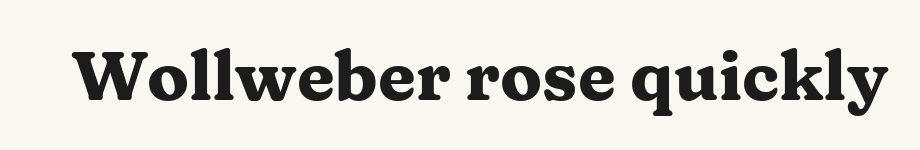
{"serif": "yes", "italic": "no", "bold": "yes", "weight": "heavy", "width": "wide", "stroke_contrast": "medium", "x_height": "medium", "monospaced": "no", "underline": "no", "letter_spacing": "normal", "letter_spacing_em": 0.0, "glyph_px": 69}
